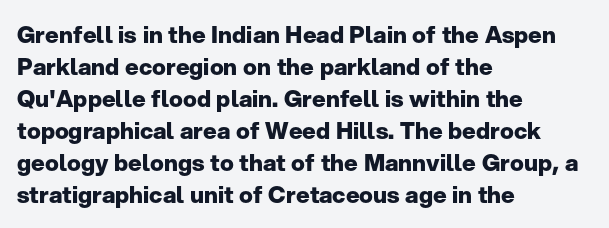
Q: Is the text bold? A: Yes.
Q: Is the text italic (slanted)? A: No, it is upright.
Q: Is the text underlined? A: No.
Q: How is the paragraph aligned? A: Left-aligned.
Q: Is the spacing between letters normal or unusually wide? A: Normal.
Q: Is the spacing between lines tight, normal or loose? A: Normal.
